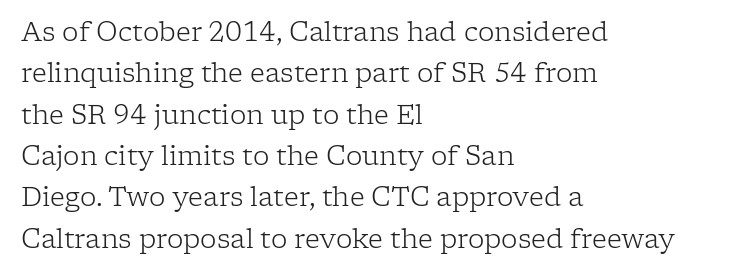
{"italic": "no", "bold": "no", "underline": "no", "align": "left", "line_spacing": "normal", "line_spacing_ratio": 1.59, "letter_spacing": "normal", "letter_spacing_em": 0.0, "glyph_px": 26}
